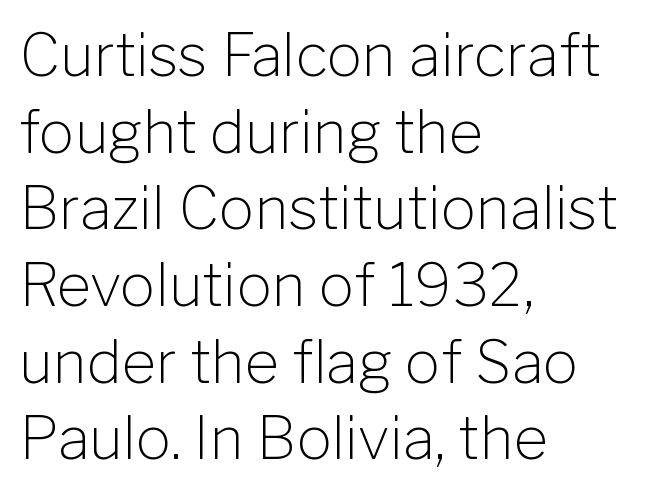
Q: Is the text bold? A: No.
Q: Is the text italic (slanted)? A: No, it is upright.
Q: Is the typeface a serif or a sans-serif typeface? A: Sans-serif.
Q: Is the text underlined? A: No.
Q: How is the paragraph aligned? A: Left-aligned.
Q: Is the spacing between letters normal or unusually wide? A: Normal.
Q: Is the spacing between lines tight, normal or loose? A: Normal.
Q: Width (condensed, normal, or wide)? A: Normal.
Q: Stroke contrast? A: Low.
Q: x-height? A: Medium.
Q: Monospaced? A: No.
